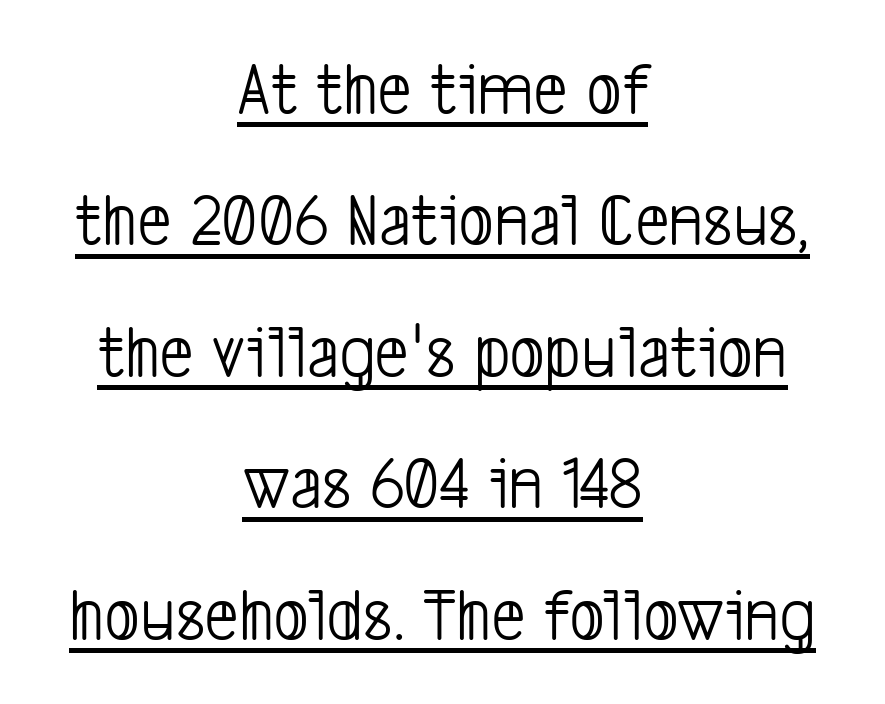
{"serif": "no", "bold": "no", "weight": "light", "width": "condensed", "stroke_contrast": "low", "x_height": "medium", "monospaced": "no", "underline": "yes", "align": "center", "line_spacing_ratio": 1.73, "letter_spacing": "normal", "letter_spacing_em": 0.0, "glyph_px": 76}
